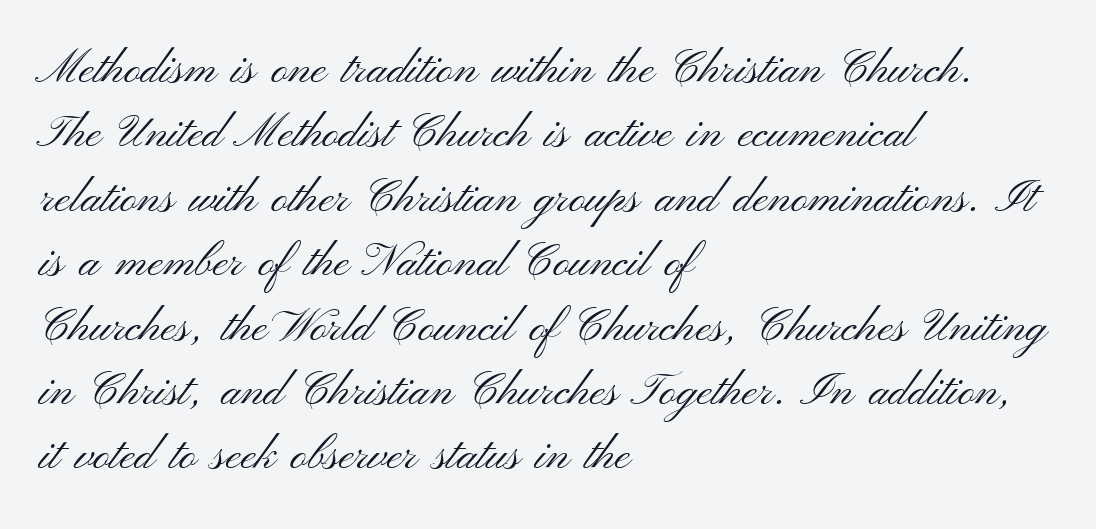
The image shows 46 px light, wide sans-serif type; set left-aligned, normal line spacing (1.4x), normal letter spacing, not underlined; medium stroke contrast and a small x-height.
